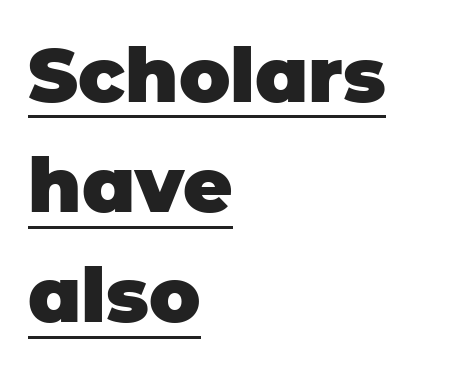
A typesetter would call this zero additional tracking. I'd call this a sans setting — the letters go barefoot. Notice how a bar underscores the lettering throughout. The characters look thick and weighty, a clear bold. Notice how the passage keeps a crisp vertical edge on the left only. Does the leading feel generous? No, just average.
